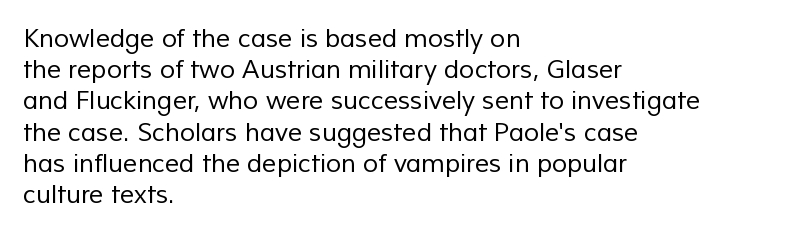
Q: Is the text bold? A: No.
Q: Is the text underlined? A: No.
Q: How is the paragraph aligned? A: Left-aligned.
Q: Is the spacing between letters normal or unusually wide? A: Normal.
Q: Is the spacing between lines tight, normal or loose? A: Normal.
